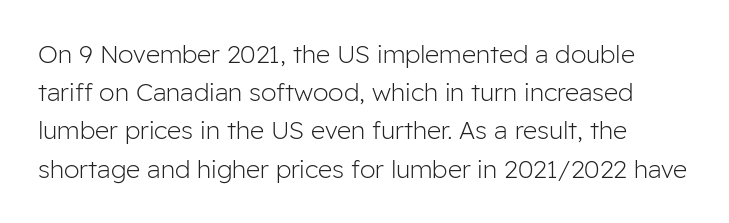
The image shows 25 px text type, upright; set normal line spacing (1.53x), normal letter spacing, not underlined.
